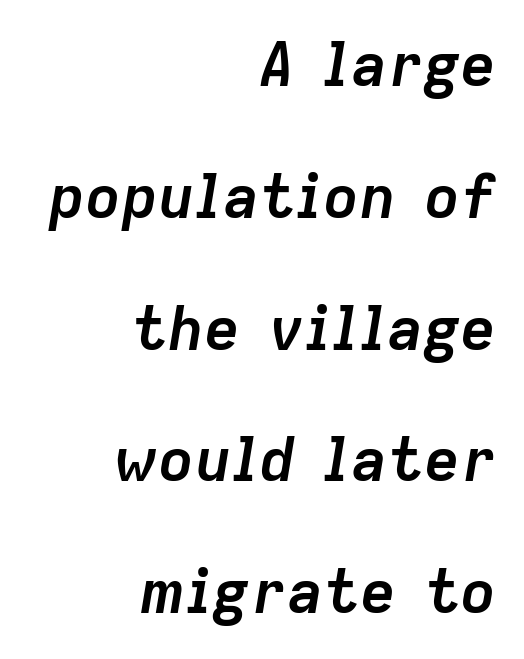
The image shows 61 px semibold type, italic (leaning right); set right-aligned, loose line spacing (2.16x), normal letter spacing, not underlined; low stroke contrast and a medium x-height.
